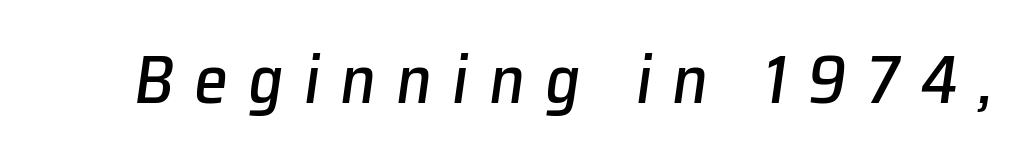
Q: Is the text italic (slanted)? A: Yes, it leans right by about 8 degrees.
Q: Is the text underlined? A: No.
Q: Is the spacing between letters normal or unusually wide? A: Unusually wide.
Q: Width (condensed, normal, or wide)? A: Normal.
Q: Stroke contrast? A: Low.
Q: x-height? A: Medium.
Q: Monospaced? A: No.
